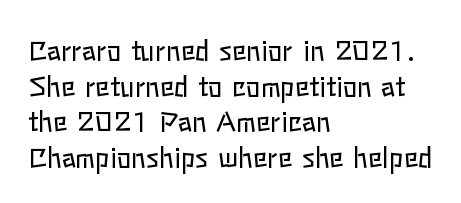
Q: Is the text bold? A: No.
Q: Is the text italic (slanted)? A: No, it is upright.
Q: Is the text underlined? A: No.
Q: How is the paragraph aligned? A: Left-aligned.
Q: Is the spacing between letters normal or unusually wide? A: Normal.
Q: Is the spacing between lines tight, normal or loose? A: Normal.
